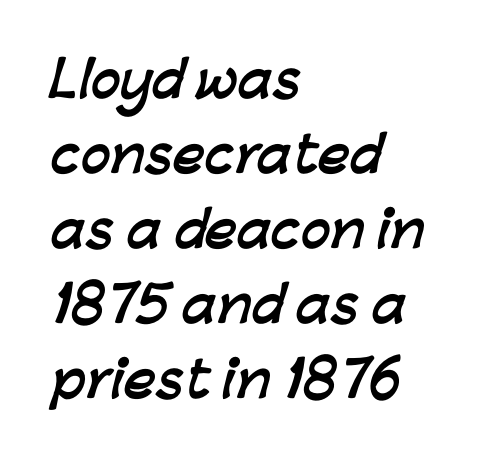
Q: Is the text bold? A: Yes.
Q: Is the typeface a serif or a sans-serif typeface? A: Sans-serif.
Q: Is the text underlined? A: No.
Q: How is the paragraph aligned? A: Left-aligned.
Q: Is the spacing between letters normal or unusually wide? A: Normal.
Q: Is the spacing between lines tight, normal or loose? A: Normal.
Q: Width (condensed, normal, or wide)? A: Normal.
Q: Stroke contrast? A: Low.
Q: x-height? A: Medium.
Q: Monospaced? A: No.
